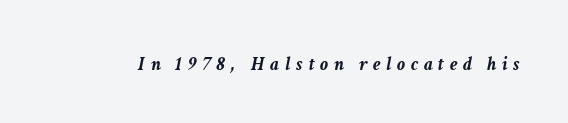
{"italic": "yes", "lean": "right", "slant_degrees": 11, "bold": "yes", "underline": "no", "letter_spacing": "wide", "letter_spacing_em": 0.28, "glyph_px": 20}
